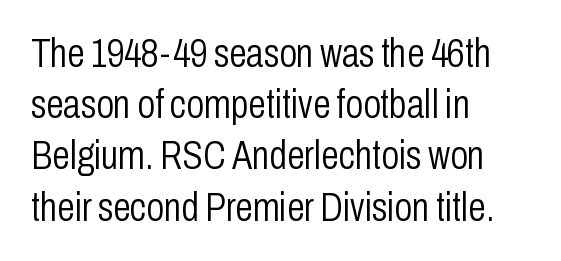
Q: Is the text bold? A: No.
Q: Is the text italic (slanted)? A: No, it is upright.
Q: Is the typeface a serif or a sans-serif typeface? A: Sans-serif.
Q: Is the text underlined? A: No.
Q: How is the paragraph aligned? A: Left-aligned.
Q: Is the spacing between letters normal or unusually wide? A: Normal.
Q: Is the spacing between lines tight, normal or loose? A: Normal.
Q: Width (condensed, normal, or wide)? A: Condensed.
Q: Stroke contrast? A: Low.
Q: x-height? A: Medium.
Q: Monospaced? A: No.
